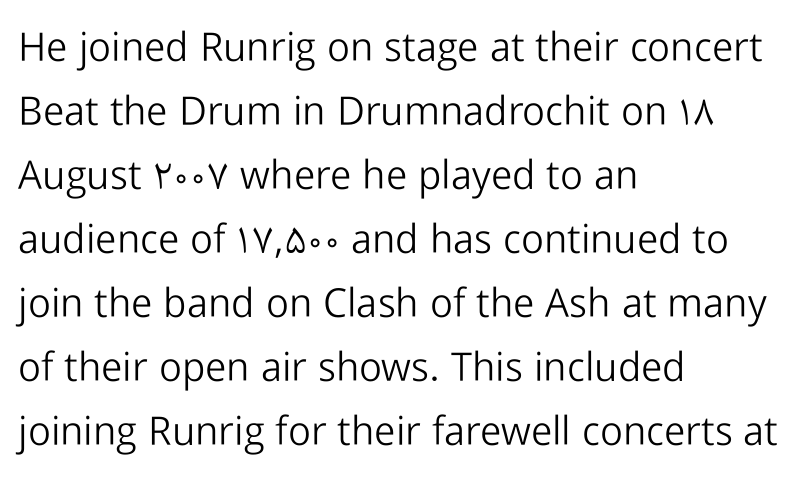
Is the letter spacing exaggerated? No — it looks like the ordinary default. The designer went with a sans here, leaving each stem footless. Weight: in the light-to-regular range. The space between consecutive lines is moderate.
